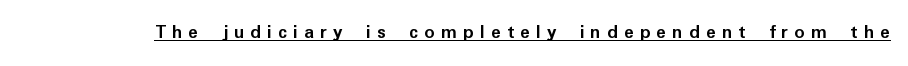
The image shows 20 px bold type, upright; set unusually wide letter spacing (+0.31 em), underlined.
